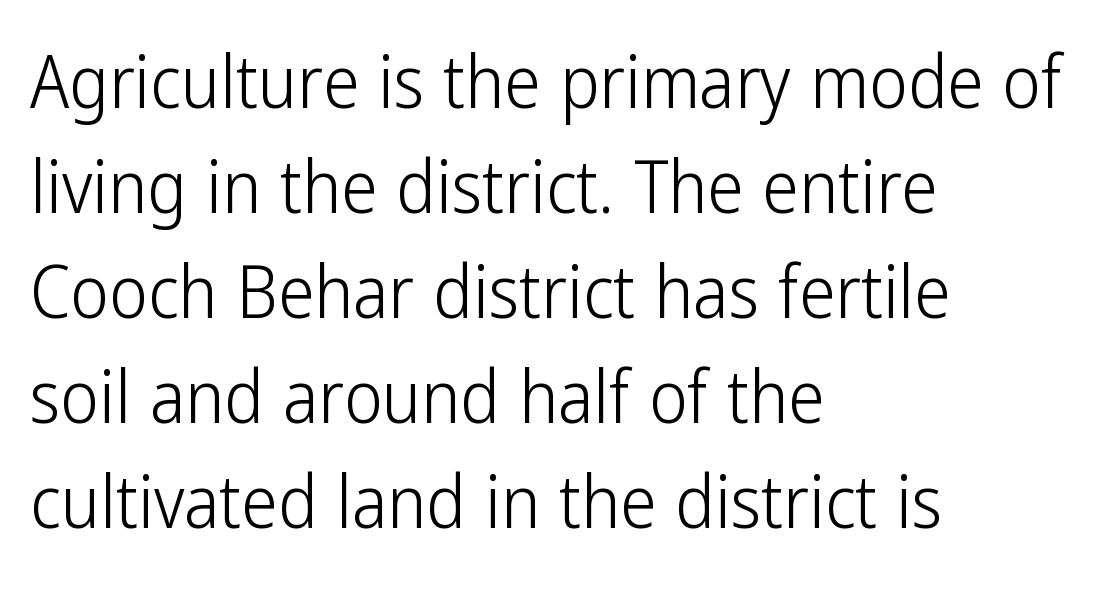
The image shows 73 px light, condensed sans-serif type, upright; set left-aligned, normal line spacing (1.44x), normal letter spacing, not underlined; low stroke contrast and a medium x-height.
